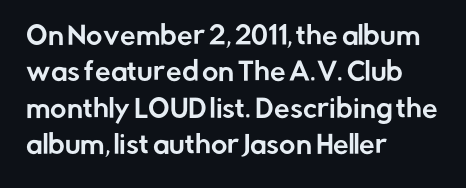
Q: Is the text italic (slanted)? A: No, it is upright.
Q: Is the text underlined? A: No.
Q: How is the paragraph aligned? A: Left-aligned.
Q: Is the spacing between letters normal or unusually wide? A: Normal.
Q: Is the spacing between lines tight, normal or loose? A: Normal.
